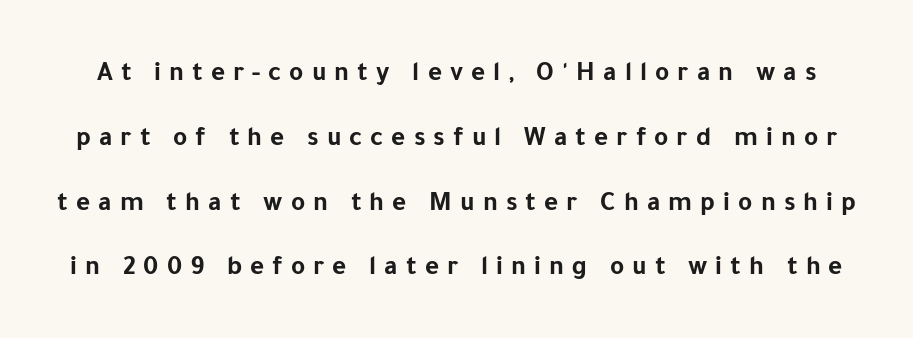
{"italic": "no", "bold": "yes", "underline": "no", "line_spacing": "loose", "line_spacing_ratio": 2.4, "letter_spacing": "wide", "letter_spacing_em": 0.3, "glyph_px": 27}
